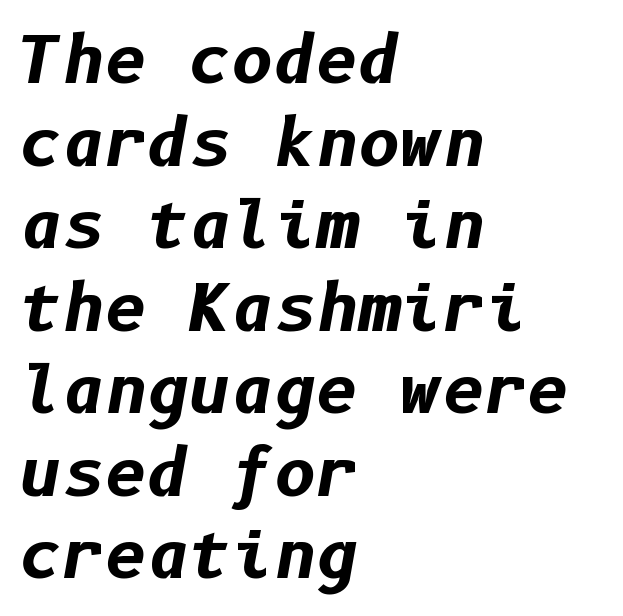
Rendered with sloped, italic letterforms. The passage shown stacks its lines at a standard gap. This rendering leaves character spacing at its baseline value. Caption: multi-line text, flush left, ragged right. The glyphs are unaccompanied by any horizontal stroke below them.
